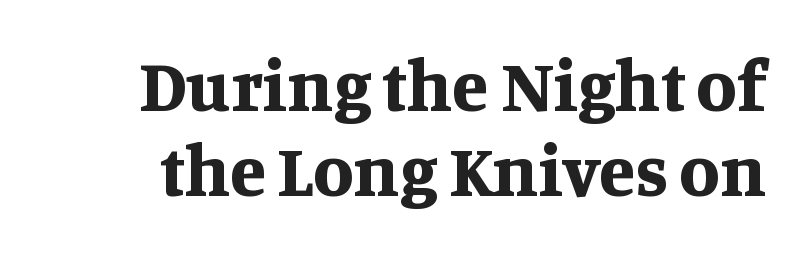
Q: Is the text bold? A: Yes.
Q: Is the text italic (slanted)? A: No, it is upright.
Q: Is the typeface a serif or a sans-serif typeface? A: Serif.
Q: Is the text underlined? A: No.
Q: Is the spacing between letters normal or unusually wide? A: Normal.
Q: Width (condensed, normal, or wide)? A: Normal.
Q: Stroke contrast? A: Medium.
Q: x-height? A: Large.
Q: Monospaced? A: No.
